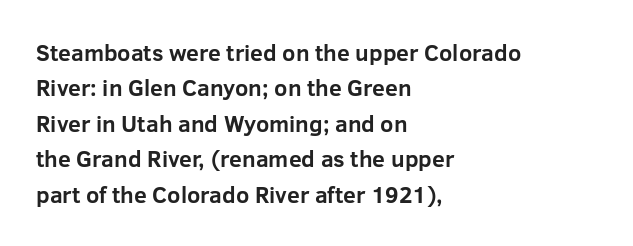
The image shows 23 px bold type, upright; set left-aligned, normal line spacing (1.54x), normal letter spacing, not underlined.
